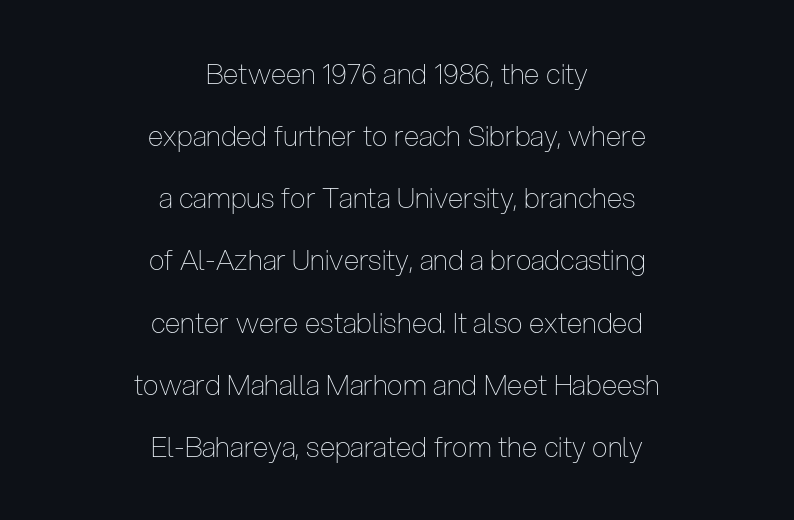
{"serif": "no", "italic": "no", "bold": "no", "weight": "thin", "width": "condensed", "stroke_contrast": "low", "x_height": "medium", "monospaced": "no", "underline": "no", "align": "center", "line_spacing": "loose", "line_spacing_ratio": 2.22, "letter_spacing": "normal", "letter_spacing_em": 0.0, "glyph_px": 28}
